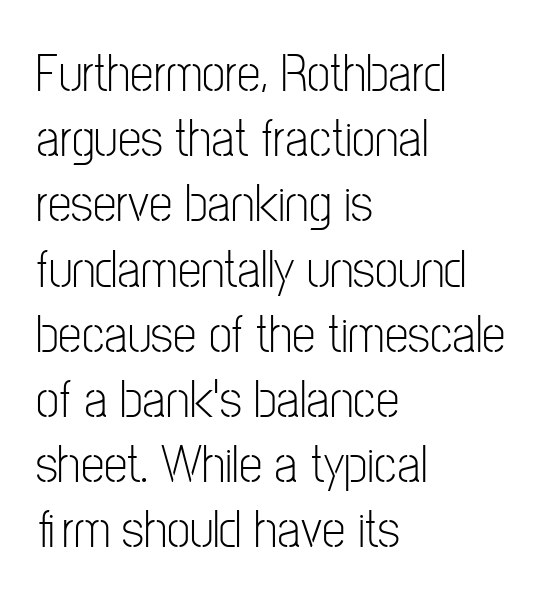
The image shows 53 px light, condensed sans-serif type, upright; set left-aligned, line spacing 1.23x, normal letter spacing, not underlined; low stroke contrast and a medium x-height.
